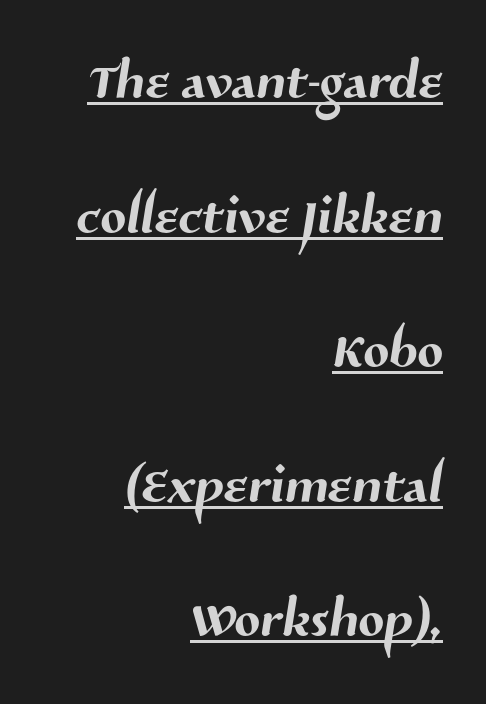
The image shows 76 px sans-serif type; set right-aligned, line spacing 1.77x, normal letter spacing, underlined; medium stroke contrast and a medium x-height.
